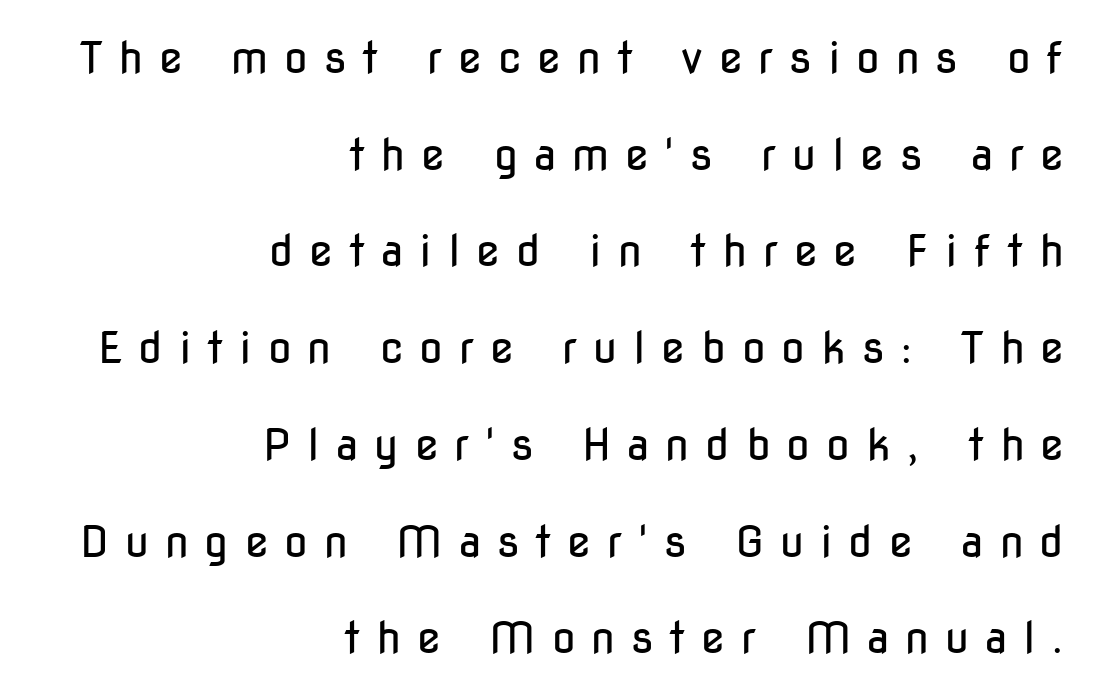
Q: Is the text bold? A: No.
Q: Is the text italic (slanted)? A: No, it is upright.
Q: Is the typeface a serif or a sans-serif typeface? A: Sans-serif.
Q: Is the text underlined? A: No.
Q: How is the paragraph aligned? A: Right-aligned.
Q: Is the spacing between letters normal or unusually wide? A: Unusually wide.
Q: Is the spacing between lines tight, normal or loose? A: Loose.
Q: Width (condensed, normal, or wide)? A: Condensed.
Q: Stroke contrast? A: Low.
Q: x-height? A: Medium.
Q: Monospaced? A: No.
